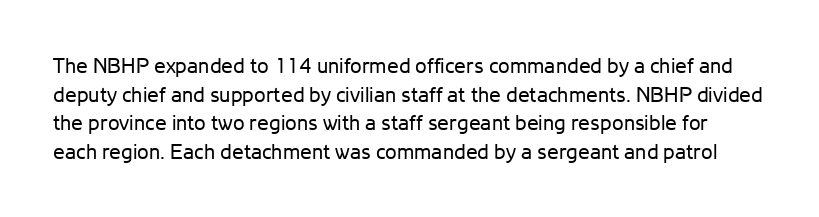
The image shows 21 px text type, upright; set normal line spacing (1.36x), normal letter spacing, not underlined.
